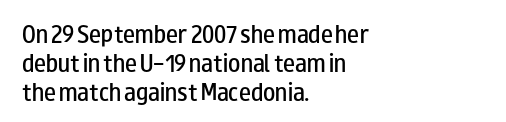
{"italic": "no", "bold": "semi", "underline": "no", "align": "left", "line_spacing": "normal", "line_spacing_ratio": 1.45, "letter_spacing": "normal", "letter_spacing_em": 0.0, "glyph_px": 20}
